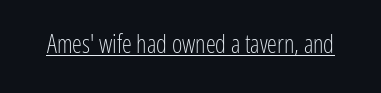
The image shows 25 px text type, upright; set normal letter spacing, underlined.
